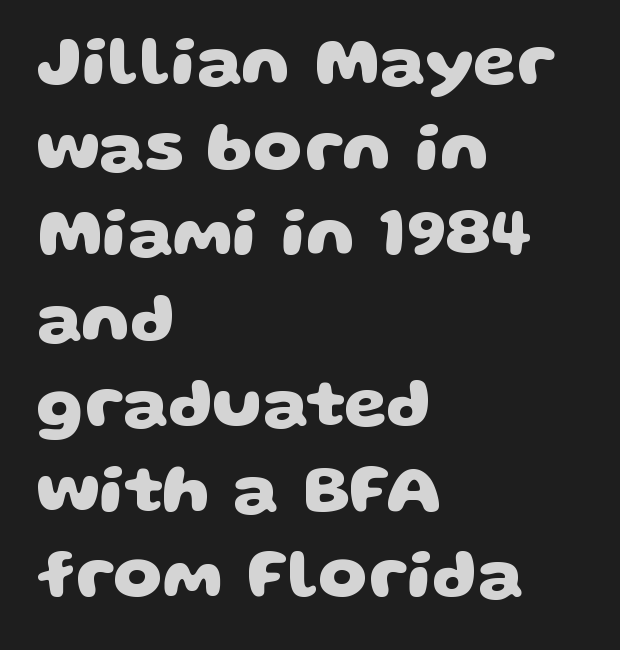
Q: Is the text bold? A: Yes.
Q: Is the typeface a serif or a sans-serif typeface? A: Sans-serif.
Q: Is the text underlined? A: No.
Q: How is the paragraph aligned? A: Left-aligned.
Q: Is the spacing between letters normal or unusually wide? A: Normal.
Q: Width (condensed, normal, or wide)? A: Wide.
Q: Stroke contrast? A: Low.
Q: x-height? A: Large.
Q: Monospaced? A: No.
